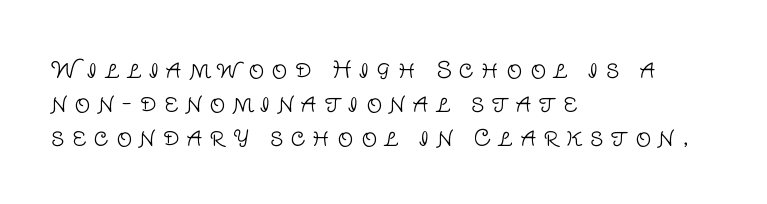
Q: Is the text bold? A: No.
Q: Is the text italic (slanted)? A: Yes.
Q: Is the text underlined? A: No.
Q: How is the paragraph aligned? A: Left-aligned.
Q: Is the spacing between letters normal or unusually wide? A: Unusually wide.
Q: Is the spacing between lines tight, normal or loose? A: Normal.
